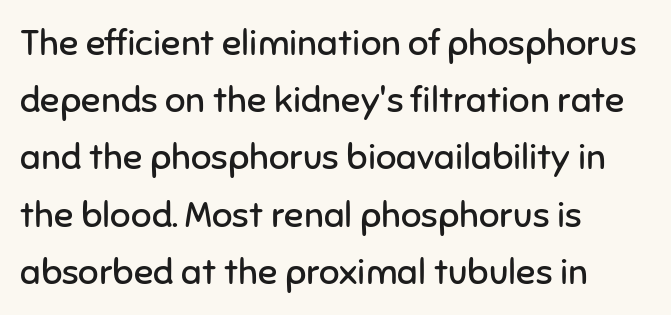
{"serif": "no", "italic": "no", "bold": "no", "weight": "regular", "width": "normal", "stroke_contrast": "low", "x_height": "medium", "monospaced": "no", "underline": "no", "align": "left", "line_spacing": "normal", "line_spacing_ratio": 1.59, "letter_spacing": "normal", "letter_spacing_em": 0.0, "glyph_px": 36}
